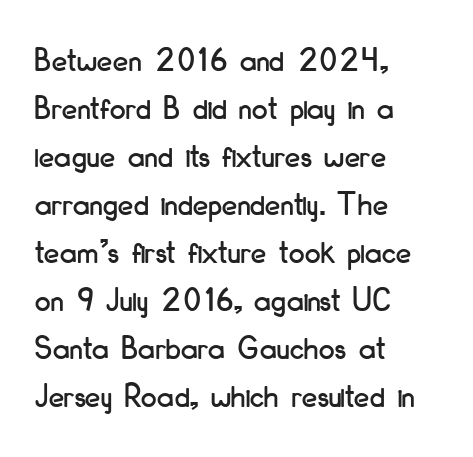
The paragraph has a hard left edge and a soft right edge. Style check: upright. This block has exactly the height ordinary leading produces. Characters follow at the spacing the type designer built in. A clean baseline with only descenders dipping below it. A typesetter would call this proportional, since set widths differ per character.
